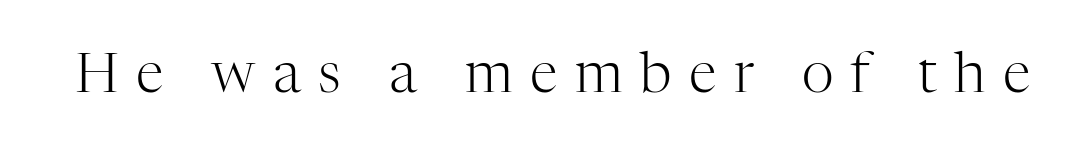
Proportional: the letters do not fall into vertical columns. The glyphs are unaccompanied by any horizontal stroke below them. Unlike a clean sans, this face finishes its strokes with serifs. These lines were composed using upright roman letters.
